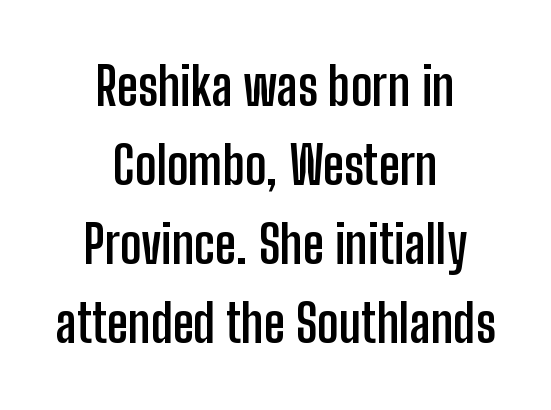
The image shows 52 px semibold, condensed sans-serif type, upright; set centered, normal line spacing (1.52x), normal letter spacing, not underlined; low stroke contrast and a medium x-height.
